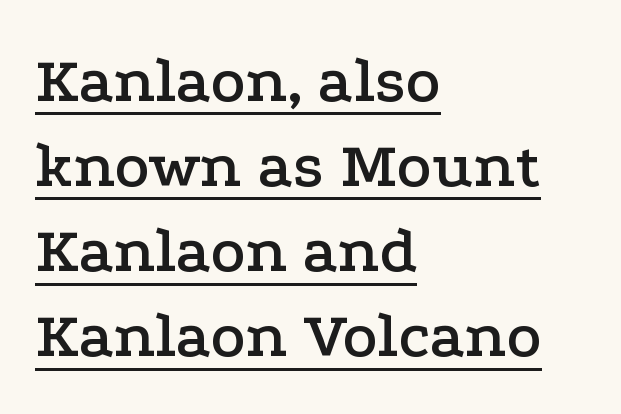
{"serif": "yes", "italic": "no", "width": "wide", "stroke_contrast": "low", "x_height": "medium", "monospaced": "no", "underline": "yes", "align": "left", "line_spacing": "normal", "line_spacing_ratio": 1.29, "letter_spacing": "normal", "letter_spacing_em": 0.0, "glyph_px": 66}
